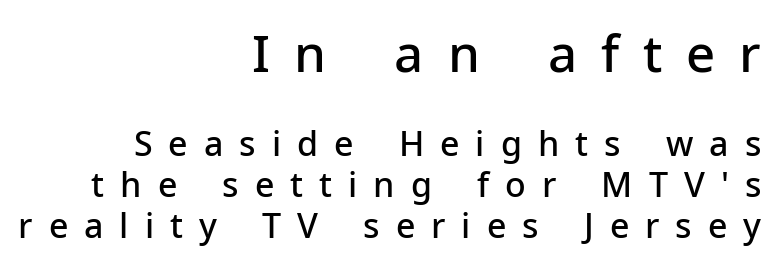
Q: Is the text bold? A: Semi-bold.
Q: Is the text italic (slanted)? A: No, it is upright.
Q: Is the typeface a serif or a sans-serif typeface? A: Sans-serif.
Q: Is the text underlined? A: No.
Q: How is the paragraph aligned? A: Right-aligned.
Q: Is the spacing between letters normal or unusually wide? A: Unusually wide.
Q: Which block of text is set in a larger size, the first (top) or the second (bottom)? A: The first (top) one.
Q: Width (condensed, normal, or wide)? A: Normal.
Q: Stroke contrast? A: Low.
Q: x-height? A: Medium.
Q: Monospaced? A: No.
